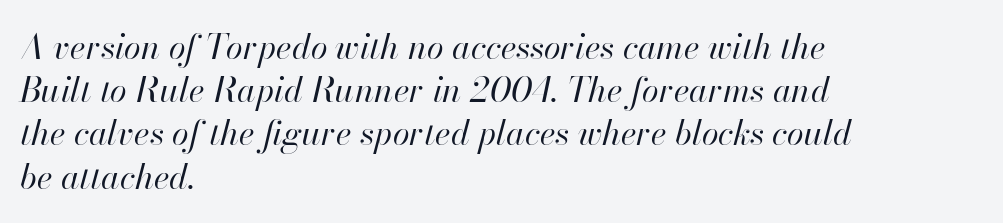
The image shows 34 px regular-weight type, italic (leaning right); set left-aligned, normal line spacing (1.27x), normal letter spacing, not underlined; high stroke contrast and a small x-height.
